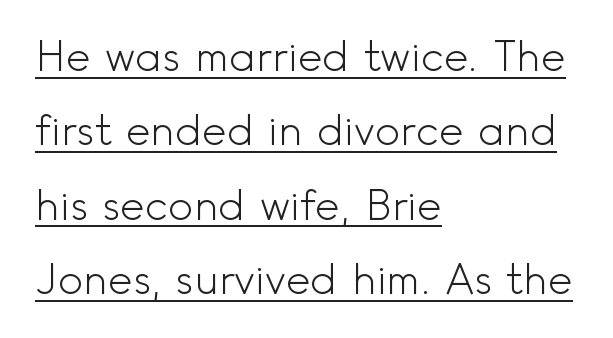
The image shows 42 px light sans-serif type, upright; set left-aligned, line spacing 1.77x, normal letter spacing, underlined; a small x-height.
